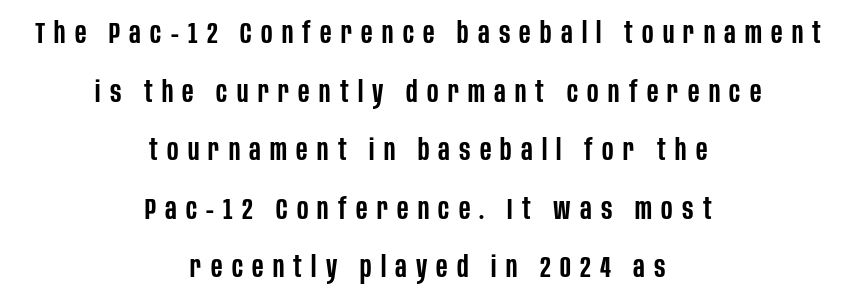
Q: Is the text bold? A: Semi-bold.
Q: Is the text italic (slanted)? A: No, it is upright.
Q: Is the typeface a serif or a sans-serif typeface? A: Sans-serif.
Q: Is the text underlined? A: No.
Q: How is the paragraph aligned? A: Centered.
Q: Is the spacing between letters normal or unusually wide? A: Unusually wide.
Q: Is the spacing between lines tight, normal or loose? A: Loose.
Q: Width (condensed, normal, or wide)? A: Condensed.
Q: Stroke contrast? A: Low.
Q: x-height? A: Large.
Q: Monospaced? A: No.
